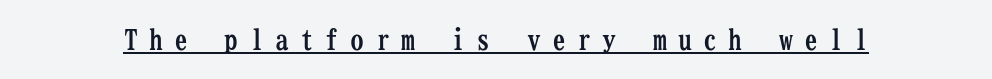
{"serif": "yes", "italic": "no", "bold": "yes", "weight": "semibold", "width": "condensed", "stroke_contrast": "low", "x_height": "medium", "monospaced": "yes", "underline": "yes", "letter_spacing": "wide", "letter_spacing_em": 0.4, "glyph_px": 28}
